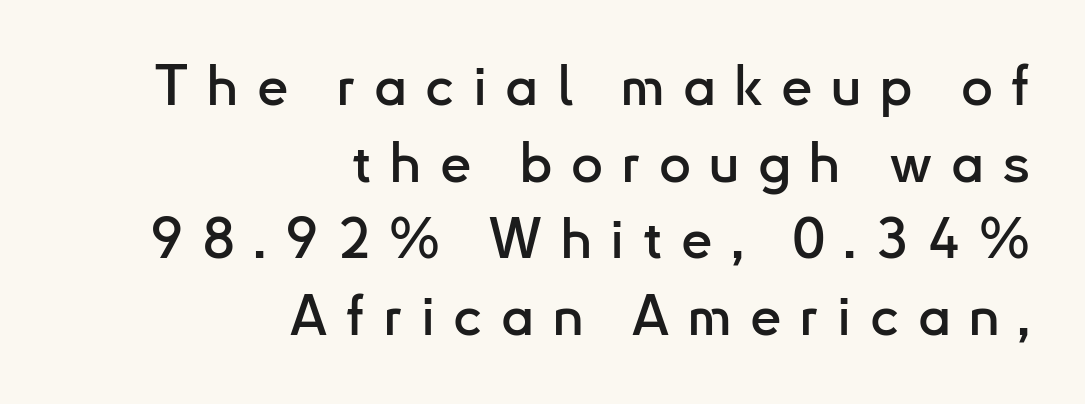
The face used here is a sans, in the tradition of grotesques and geometrics. What stands out about the letter spacing? Its width — letters are far apart. Think of a printed novel: that variable character pitch is what you see here. Nope, not italic — everything's standing straight. This block has exactly the height ordinary leading produces.
